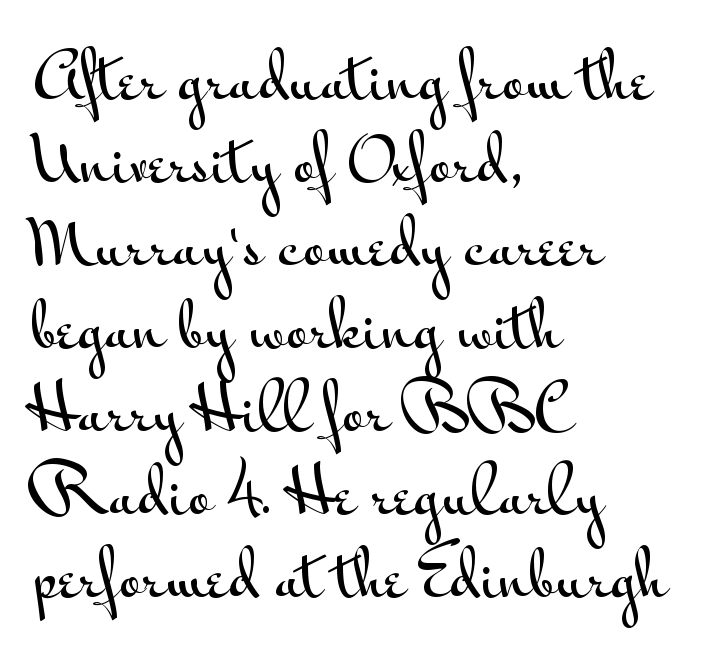
Q: Is the typeface a serif or a sans-serif typeface? A: Sans-serif.
Q: Is the text underlined? A: No.
Q: How is the paragraph aligned? A: Left-aligned.
Q: Is the spacing between letters normal or unusually wide? A: Normal.
Q: Is the spacing between lines tight, normal or loose? A: Normal.
Q: Width (condensed, normal, or wide)? A: Wide.
Q: Stroke contrast? A: Medium.
Q: x-height? A: Small.
Q: Monospaced? A: No.
